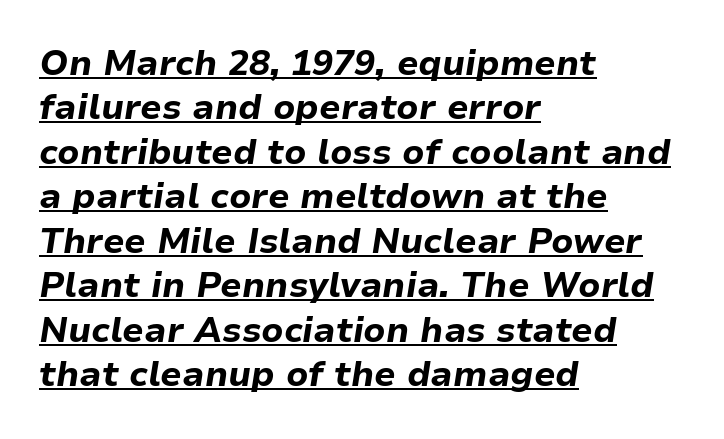
The image shows 35 px bold type, italic (leaning right); set left-aligned, normal line spacing (1.27x), normal letter spacing, underlined; low stroke contrast and a medium x-height.
